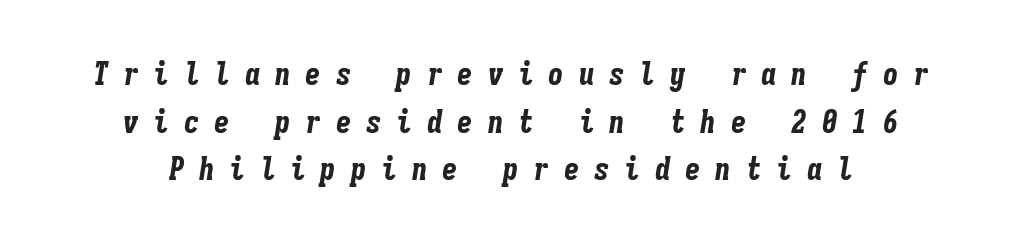
The passage shown is typed in a monospace face where columns stay perfectly aligned. The space between consecutive lines is moderate. Designer's note — italics engaged. The type is letterspaced generously, with wide tracking. Does the weight exceed regular? Yes, all the way to bold.
